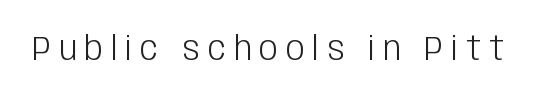
{"serif": "no", "italic": "no", "bold": "no", "weight": "light", "width": "condensed", "stroke_contrast": "low", "x_height": "large", "monospaced": "no", "underline": "no", "letter_spacing": "wide", "letter_spacing_em": 0.24, "glyph_px": 33}
